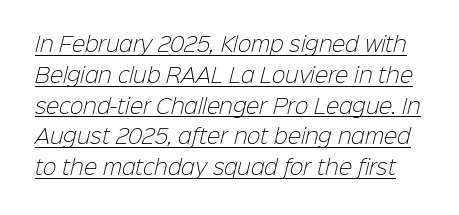
{"bold": "no", "underline": "yes", "line_spacing": "normal", "line_spacing_ratio": 1.54, "letter_spacing": "normal", "letter_spacing_em": 0.0, "glyph_px": 20}
